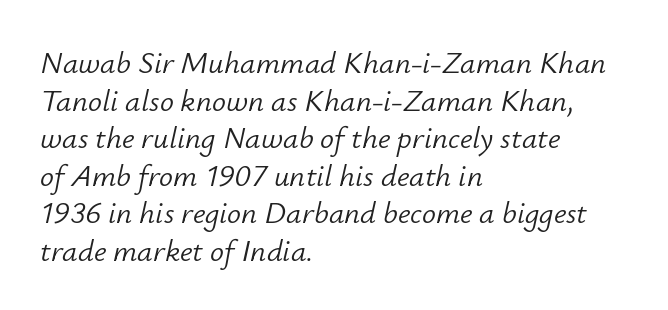
{"italic": "yes", "lean": "right", "slant_degrees": 12, "bold": "no", "weight": "light", "width": "normal", "stroke_contrast": "low", "x_height": "small", "monospaced": "no", "underline": "no", "align": "left", "line_spacing_ratio": 1.21, "letter_spacing": "normal", "letter_spacing_em": 0.0, "glyph_px": 31}
